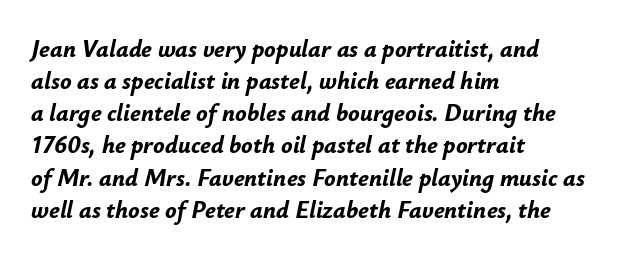
{"italic": "yes", "lean": "right", "slant_degrees": 12, "bold": "yes", "underline": "no", "align": "left", "line_spacing": "normal", "line_spacing_ratio": 1.34, "letter_spacing": "normal", "letter_spacing_em": 0.0, "glyph_px": 24}
